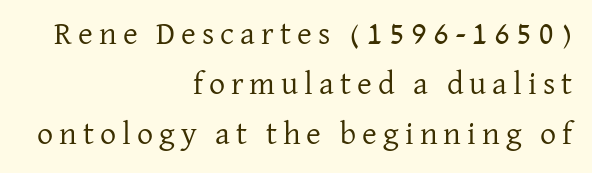
The image shows 32 px regular-weight serif type, upright; set right-aligned, normal line spacing (1.57x), not underlined; low stroke contrast and a medium x-height.
